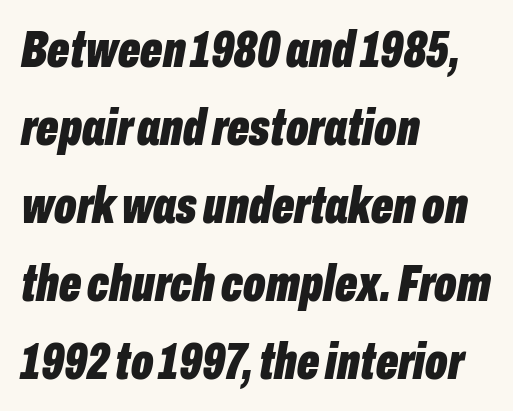
The image shows 52 px bold, condensed type, italic (leaning right); set left-aligned, normal line spacing (1.5x), normal letter spacing, not underlined; low stroke contrast and a medium x-height.
